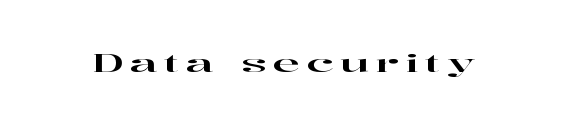
{"italic": "no", "underline": "no", "letter_spacing": "wide", "letter_spacing_em": 0.27, "glyph_px": 25}
